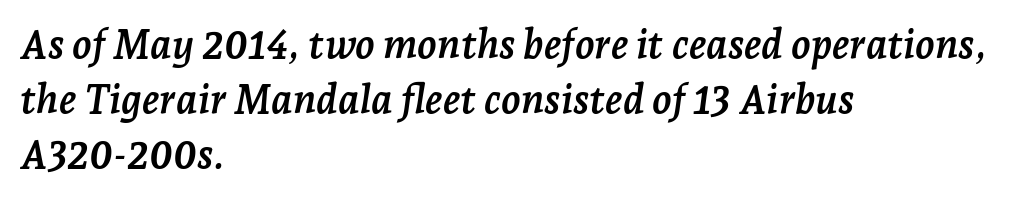
Which margin do the lines hug? The left one — the right edge is uneven. The rendering uses a moderate line-height, typical for paragraphs. Is this a fixed-width face? No — the glyphs have proportional, varying widths. Unmarked baselines from the first word to the last.
